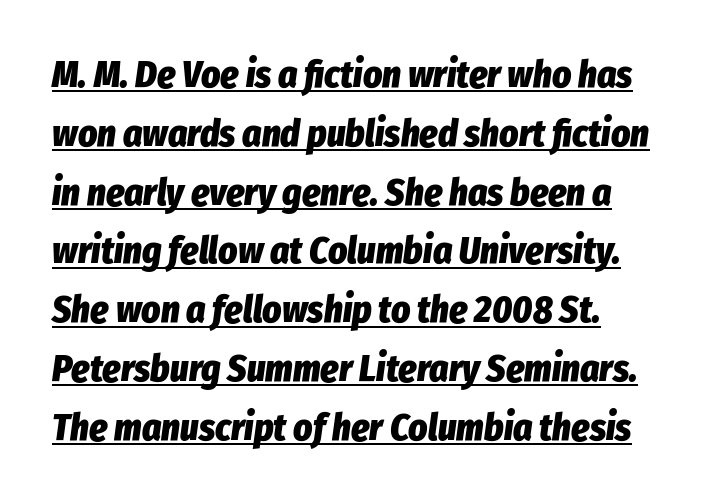
The image shows 37 px heavy, condensed type, italic (leaning right); set normal line spacing (1.59x), normal letter spacing, underlined; low stroke contrast and a medium x-height.
